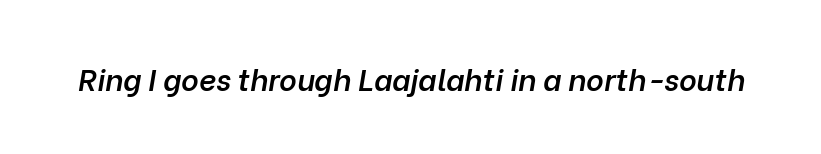
The image shows 30 px semibold type, italic (leaning right); set normal letter spacing, not underlined; low stroke contrast and a medium x-height.
